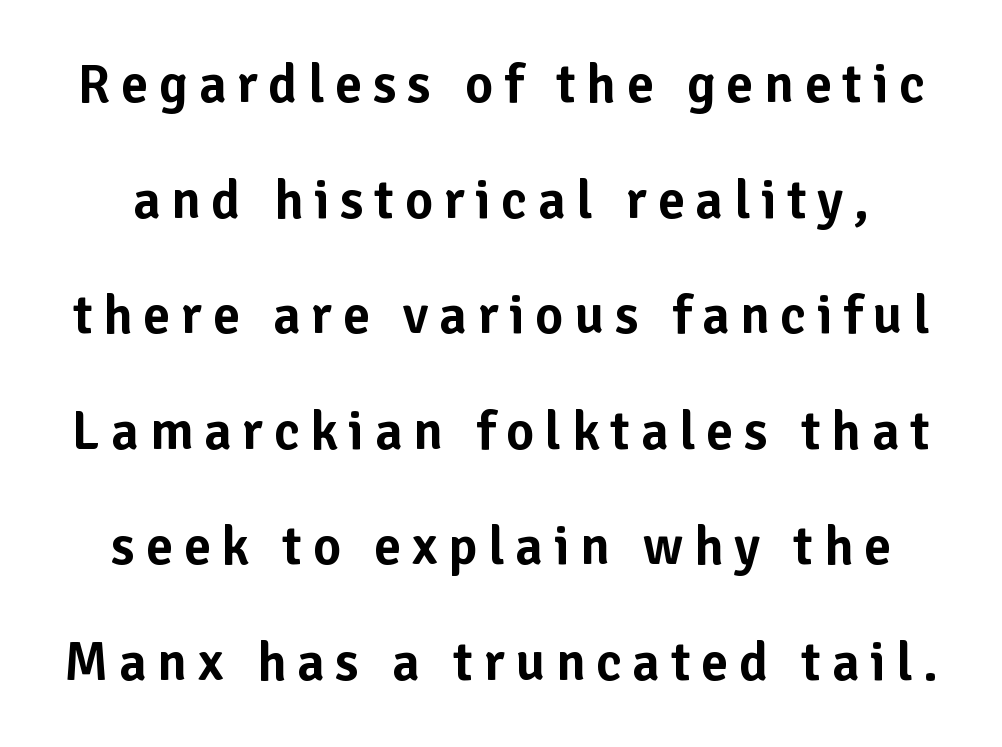
The image shows 54 px sans-serif type, upright; set loose line spacing (2.14x), unusually wide letter spacing (+0.2 em), not underlined; low stroke contrast and a medium x-height.
